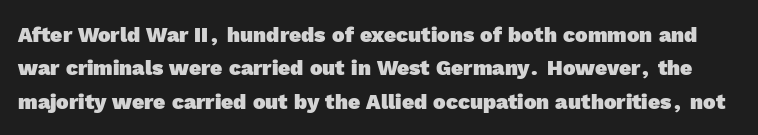
Q: Is the text bold? A: Yes.
Q: Is the text underlined? A: No.
Q: Is the spacing between letters normal or unusually wide? A: Normal.
Q: Is the spacing between lines tight, normal or loose? A: Normal.
